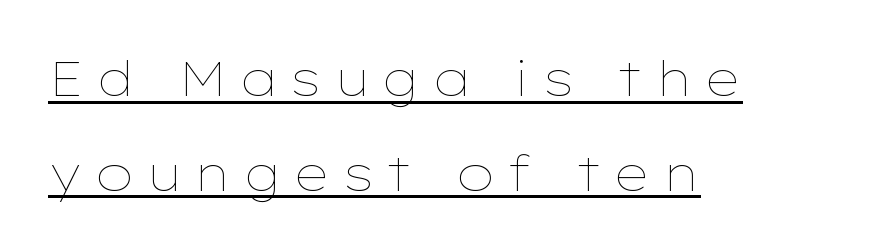
The image shows 48 px thin, wide type, upright; set left-aligned, loose line spacing (1.97x), unusually wide letter spacing (+0.23 em), underlined; low stroke contrast and a medium x-height.
